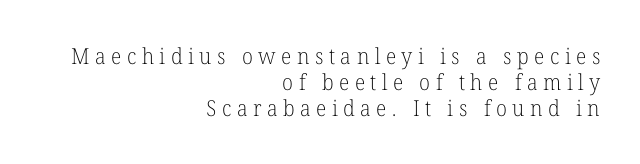
Substantial extra tracking has been applied to these lines. Underlining? Definitely not there. If you drew a line through each stem, it would be perfectly vertical. A quiet, ordinary-to-light weight characterises the typeface. Layout note: lines flush right.
